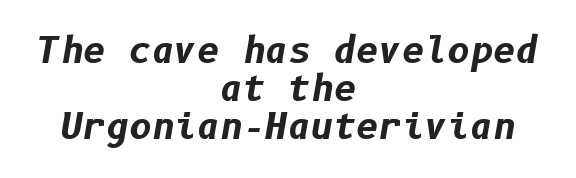
The image shows 35 px bold type, italic (leaning right); set centered, tight line spacing (1.09x), normal letter spacing, not underlined; low stroke contrast and a medium x-height.
